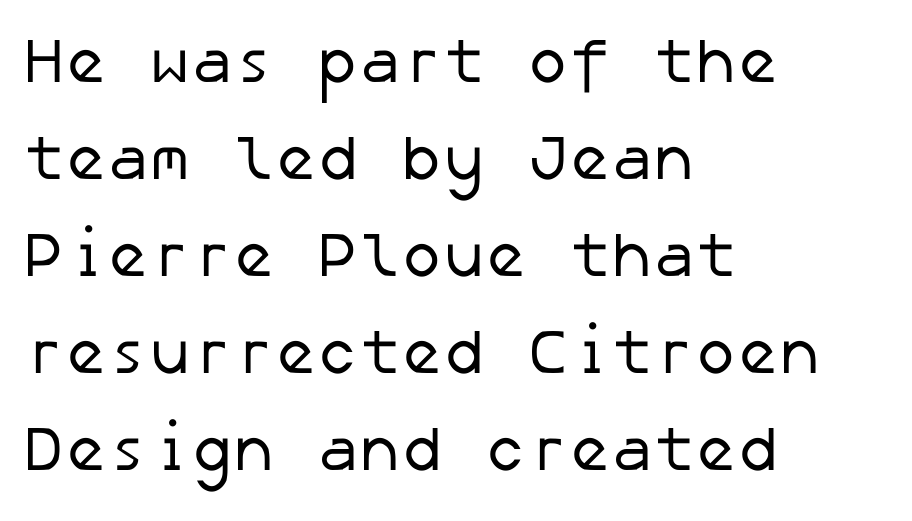
Caption: multi-line text, flush left, ragged right. The letterforms sit shoulder to shoulder at normal distance. This rendering features lettering with no underline. Unlike a traditional serif, this face leaves its strokes unadorned. The strokes are not fattened; the text isn't bold.
